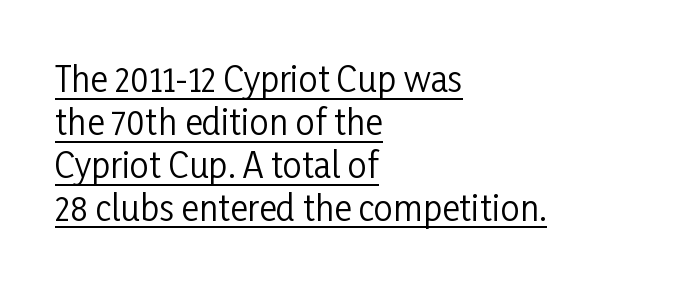
The image shows 34 px regular-weight, condensed sans-serif type, upright; set left-aligned, normal line spacing (1.26x), normal letter spacing, underlined; low stroke contrast and a medium x-height.
